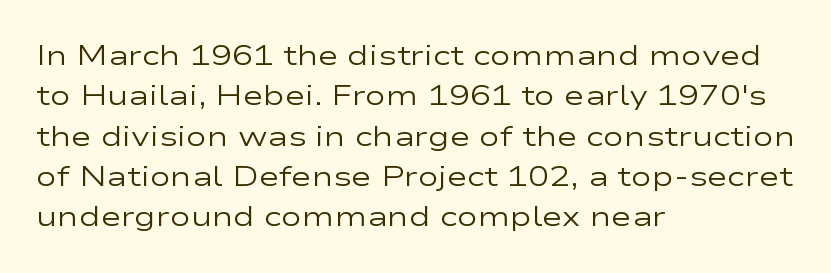
Q: Is the text bold? A: No.
Q: Is the text italic (slanted)? A: No, it is upright.
Q: Is the typeface a serif or a sans-serif typeface? A: Sans-serif.
Q: Is the text underlined? A: No.
Q: How is the paragraph aligned? A: Left-aligned.
Q: Is the spacing between letters normal or unusually wide? A: Normal.
Q: Is the spacing between lines tight, normal or loose? A: Normal.
Q: Width (condensed, normal, or wide)? A: Wide.
Q: Stroke contrast? A: Low.
Q: x-height? A: Medium.
Q: Monospaced? A: No.
